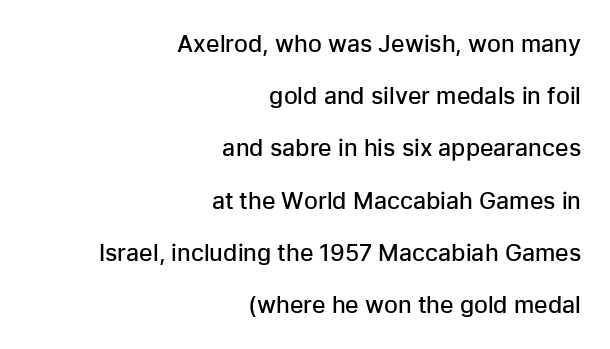
Rendered with straight, roman letterforms. Moderately thickened strokes mark this as semibold type. The paragraph shown leans on its right margin. Tracking value appears to be zero — textbook default spacing. These lines stand farther apart than default settings would place them. The baseline area is clear.
